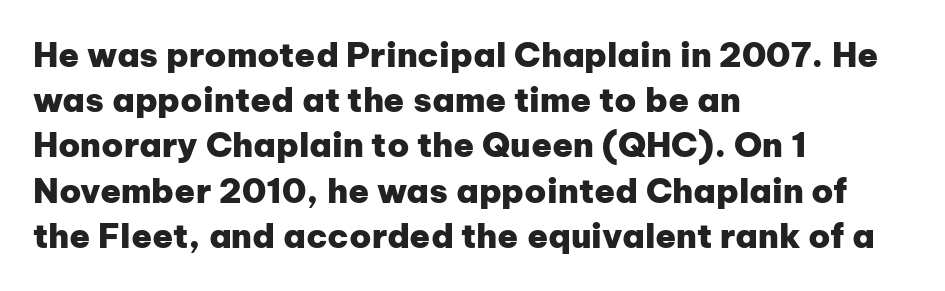
The image shows 34 px heavy sans-serif type, upright; set left-aligned, normal line spacing (1.33x), normal letter spacing, not underlined; low stroke contrast and a medium x-height.
